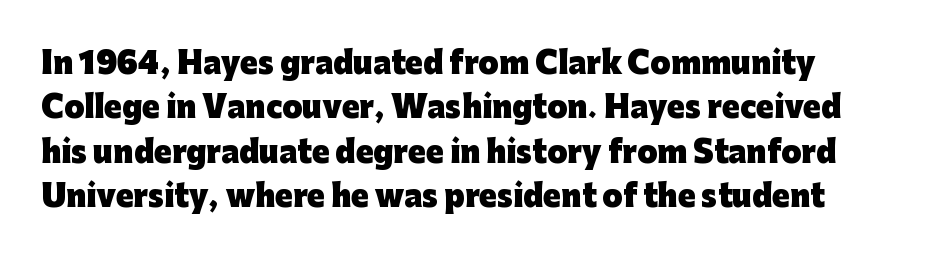
The image shows 29 px heavy sans-serif type, upright; set normal line spacing (1.53x), normal letter spacing, not underlined; low stroke contrast and a medium x-height.
